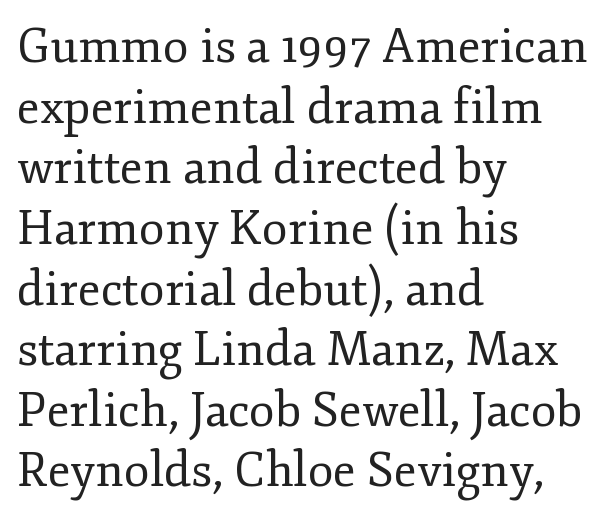
The passage is arranged the way most books set body copy — flush left. Unlike a clean sans, this face finishes its strokes with serifs. The rendering uses natural spacing where letterforms have individual widths. Stroke mass is kept to a normal reading level or below.
